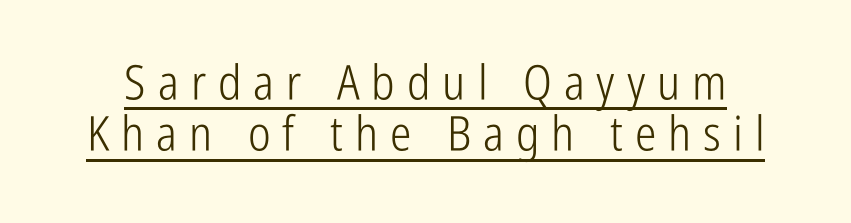
The image shows 48 px light, condensed sans-serif type, upright; set tight line spacing (1.07x), unusually wide letter spacing (+0.25 em), underlined; low stroke contrast and a medium x-height.
